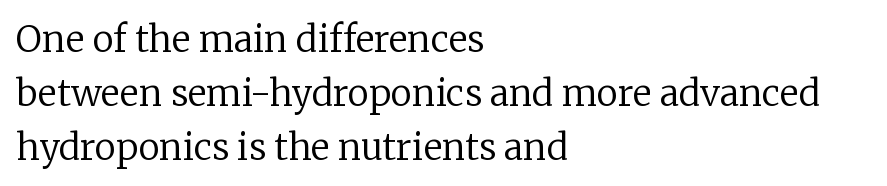
The image shows 36 px regular-weight serif type, upright; set left-aligned, normal line spacing (1.5x), normal letter spacing, not underlined; low stroke contrast and a medium x-height.
